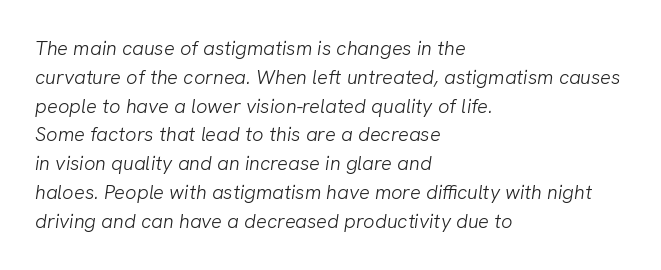
Notice how the passage keeps a crisp vertical edge on the left only. The rendering uses a moderate line-height, typical for paragraphs. This rendering features lettering with no underline. Tracking value appears to be zero — textbook default spacing. The cut favours lightness, reaching ordinary text weight at its darkest.
